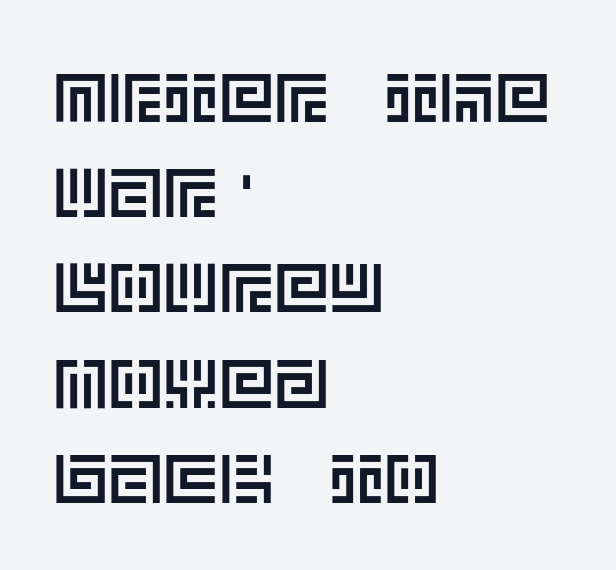
{"italic": "no", "width": "normal", "x_height": "large", "underline": "no", "align": "left", "line_spacing": "normal", "line_spacing_ratio": 1.38, "letter_spacing": "normal", "letter_spacing_em": 0.0, "glyph_px": 69}
